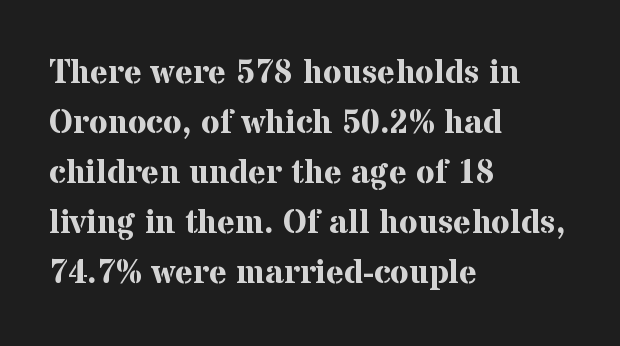
{"serif": "yes", "italic": "no", "bold": "yes", "weight": "bold", "width": "normal", "stroke_contrast": "medium", "x_height": "medium", "monospaced": "no", "underline": "no", "align": "left", "line_spacing": "normal", "line_spacing_ratio": 1.47, "letter_spacing": "normal", "letter_spacing_em": 0.0, "glyph_px": 34}
